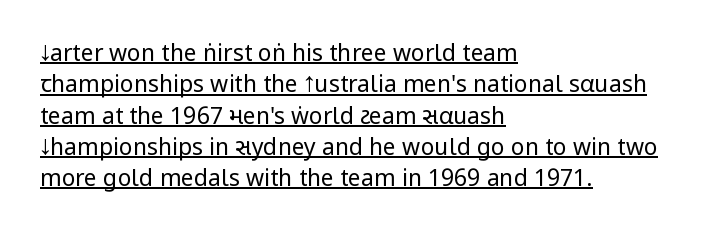
Q: Is the text bold? A: No.
Q: Is the text italic (slanted)? A: No, it is upright.
Q: Is the text underlined? A: Yes.
Q: How is the paragraph aligned? A: Left-aligned.
Q: Is the spacing between letters normal or unusually wide? A: Normal.
Q: Is the spacing between lines tight, normal or loose? A: Normal.
